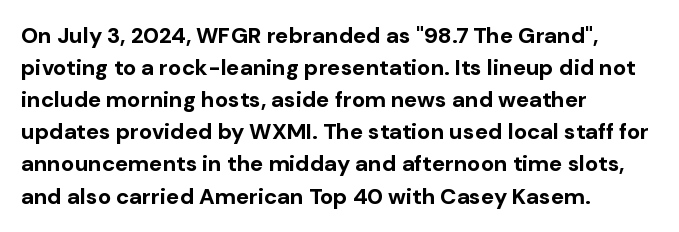
These lines were composed using upright roman letters. Bare-footed words on every line. The vertical gap from one line to the next is medium. Leftover space on each line is placed entirely after the last word. The line texture is even and compact thanks to regular tracking.
